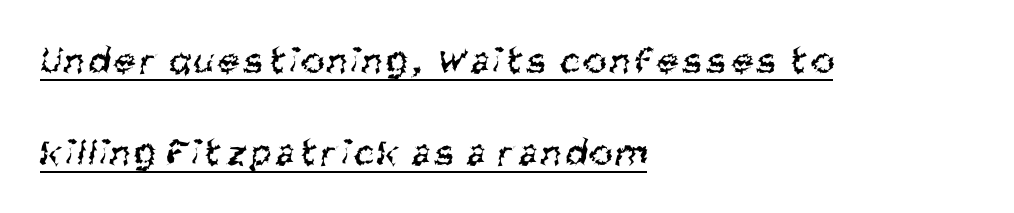
Q: Is the text bold? A: No.
Q: Is the typeface a serif or a sans-serif typeface? A: Sans-serif.
Q: Is the text underlined? A: Yes.
Q: How is the paragraph aligned? A: Left-aligned.
Q: Is the spacing between lines tight, normal or loose? A: Loose.
Q: Width (condensed, normal, or wide)? A: Condensed.
Q: Stroke contrast? A: Medium.
Q: x-height? A: Large.
Q: Monospaced? A: No.
